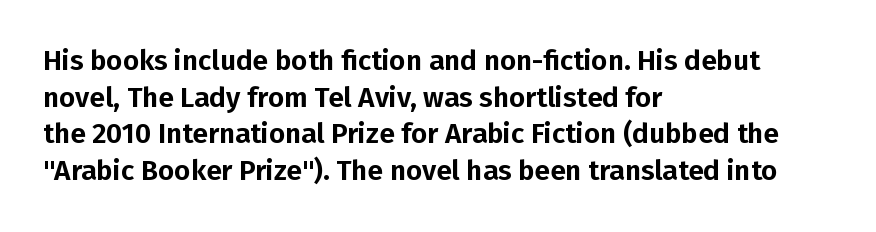
The image shows 28 px sans-serif type, upright; set left-aligned, normal line spacing (1.31x), normal letter spacing, not underlined; low stroke contrast and a medium x-height.
